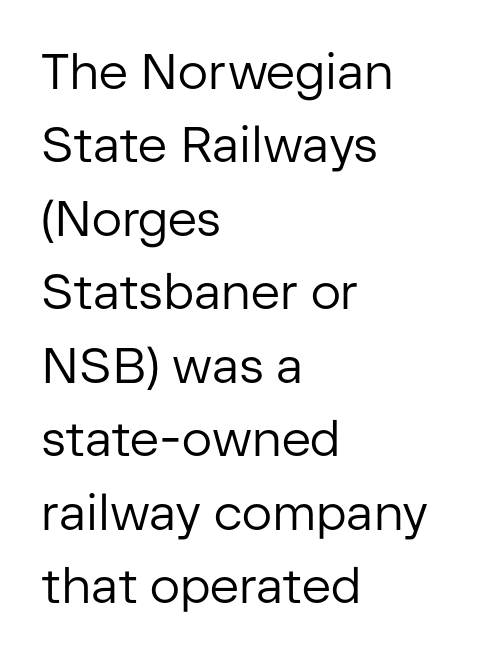
Q: Is the text bold? A: No.
Q: Is the text italic (slanted)? A: No, it is upright.
Q: Is the typeface a serif or a sans-serif typeface? A: Sans-serif.
Q: Is the text underlined? A: No.
Q: How is the paragraph aligned? A: Left-aligned.
Q: Is the spacing between letters normal or unusually wide? A: Normal.
Q: Is the spacing between lines tight, normal or loose? A: Normal.
Q: Width (condensed, normal, or wide)? A: Normal.
Q: Stroke contrast? A: Low.
Q: x-height? A: Medium.
Q: Monospaced? A: No.
